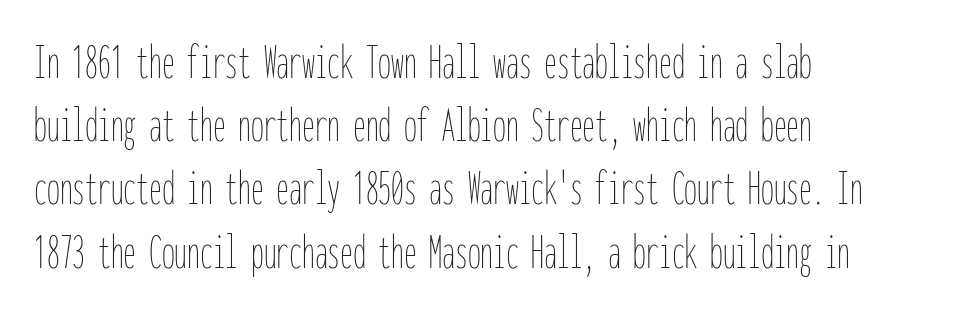
{"italic": "no", "bold": "no", "weight": "thin", "width": "condensed", "stroke_contrast": "low", "x_height": "medium", "monospaced": "yes", "underline": "no", "align": "left", "line_spacing_ratio": 1.24, "letter_spacing": "normal", "letter_spacing_em": 0.0, "glyph_px": 51}
